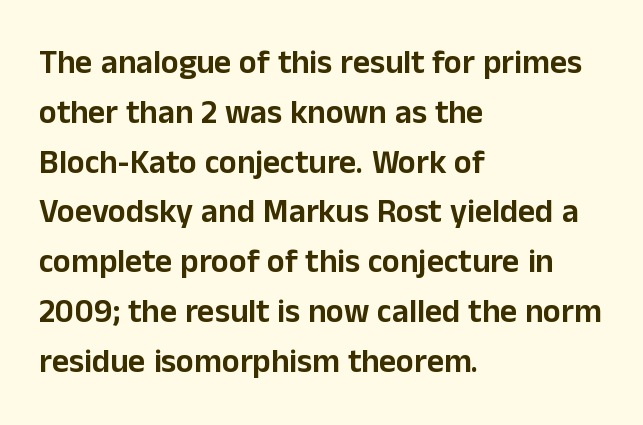
{"serif": "no", "italic": "no", "width": "normal", "stroke_contrast": "low", "x_height": "medium", "monospaced": "no", "underline": "no", "align": "left", "line_spacing": "normal", "line_spacing_ratio": 1.51, "letter_spacing": "normal", "letter_spacing_em": 0.0, "glyph_px": 33}
